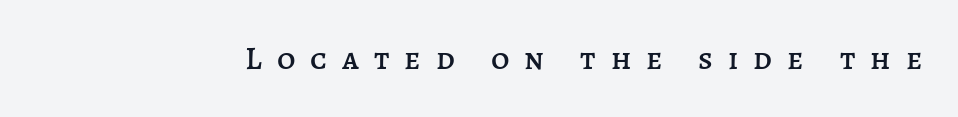
The image shows 32 px text type, upright; set unusually wide letter spacing (+0.47 em), not underlined; low stroke contrast and a large x-height.
